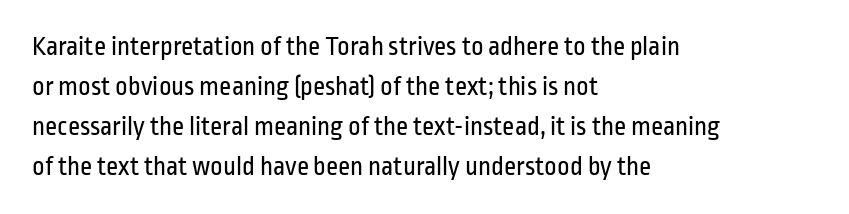
Q: Is the text bold? A: No.
Q: Is the text italic (slanted)? A: No, it is upright.
Q: Is the text underlined? A: No.
Q: How is the paragraph aligned? A: Left-aligned.
Q: Is the spacing between letters normal or unusually wide? A: Normal.
Q: Is the spacing between lines tight, normal or loose? A: Normal.
